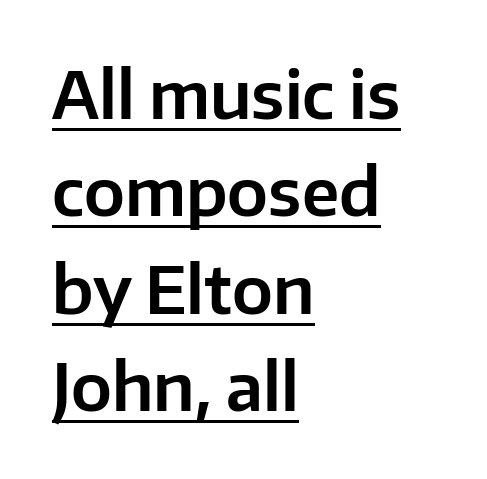
The image shows 65 px sans-serif type, upright; set left-aligned, normal line spacing (1.5x), normal letter spacing, underlined; low stroke contrast and a medium x-height.
